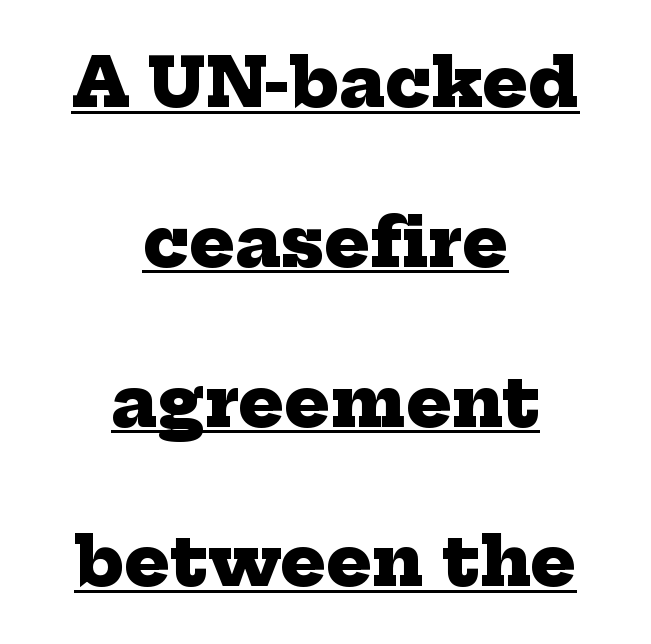
The image shows 68 px heavy serif type; set centered, loose line spacing (2.35x), normal letter spacing, underlined; low stroke contrast and a medium x-height.
